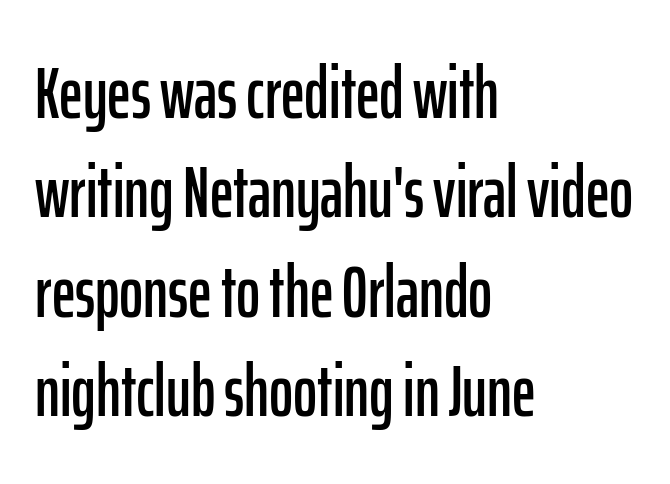
{"serif": "no", "italic": "no", "width": "condensed", "stroke_contrast": "low", "x_height": "medium", "monospaced": "no", "underline": "no", "align": "left", "line_spacing": "normal", "line_spacing_ratio": 1.36, "letter_spacing": "normal", "letter_spacing_em": 0.0, "glyph_px": 73}
